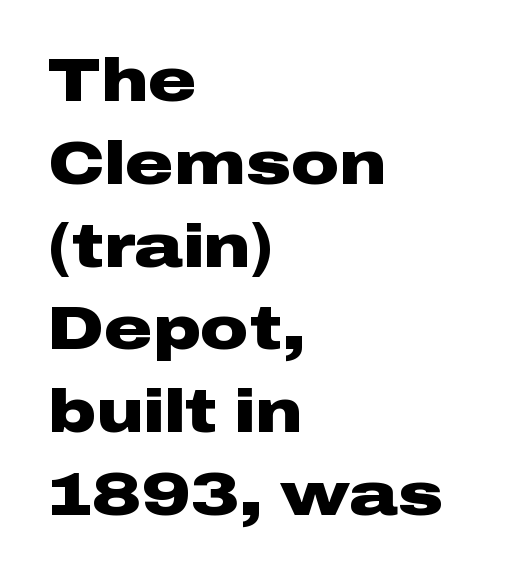
Q: Is the text bold? A: Yes.
Q: Is the text italic (slanted)? A: No, it is upright.
Q: Is the typeface a serif or a sans-serif typeface? A: Sans-serif.
Q: Is the text underlined? A: No.
Q: How is the paragraph aligned? A: Left-aligned.
Q: Is the spacing between letters normal or unusually wide? A: Normal.
Q: Is the spacing between lines tight, normal or loose? A: Normal.
Q: Width (condensed, normal, or wide)? A: Wide.
Q: Stroke contrast? A: Low.
Q: x-height? A: Medium.
Q: Monospaced? A: No.
